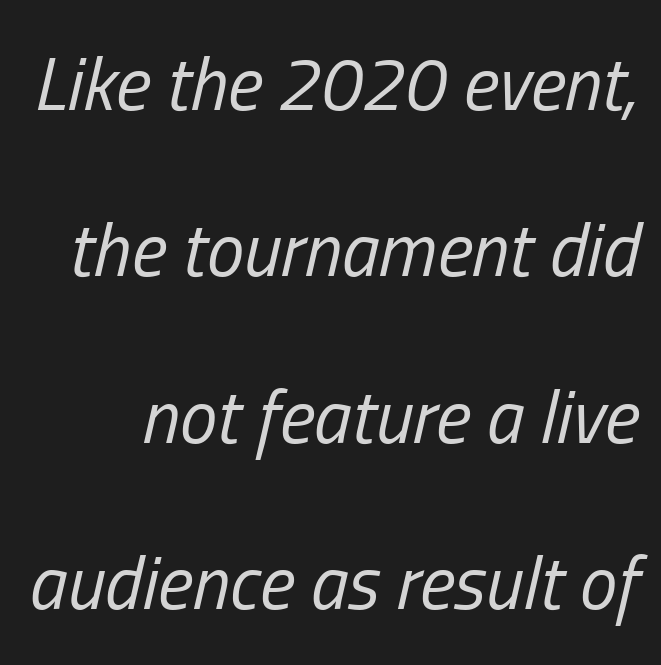
{"italic": "yes", "lean": "right", "slant_degrees": 13, "bold": "no", "weight": "regular", "width": "condensed", "stroke_contrast": "low", "x_height": "medium", "monospaced": "no", "underline": "no", "line_spacing": "loose", "line_spacing_ratio": 2.22, "letter_spacing": "normal", "letter_spacing_em": 0.0, "glyph_px": 75}
